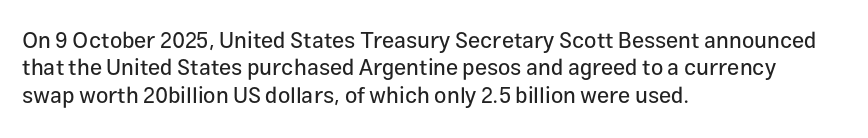
The image shows 22 px text type, upright; set left-aligned, normal line spacing (1.25x), normal letter spacing, not underlined.
